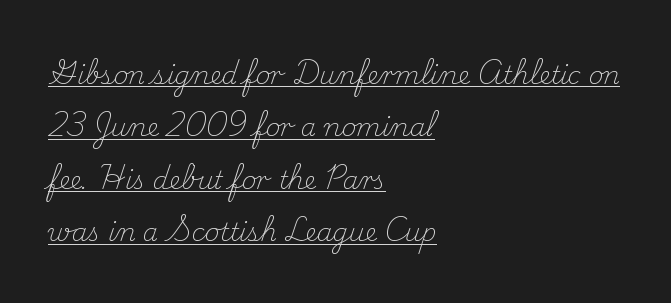
The image shows 25 px text type; set left-aligned, loose line spacing (2.1x), normal letter spacing, underlined.
